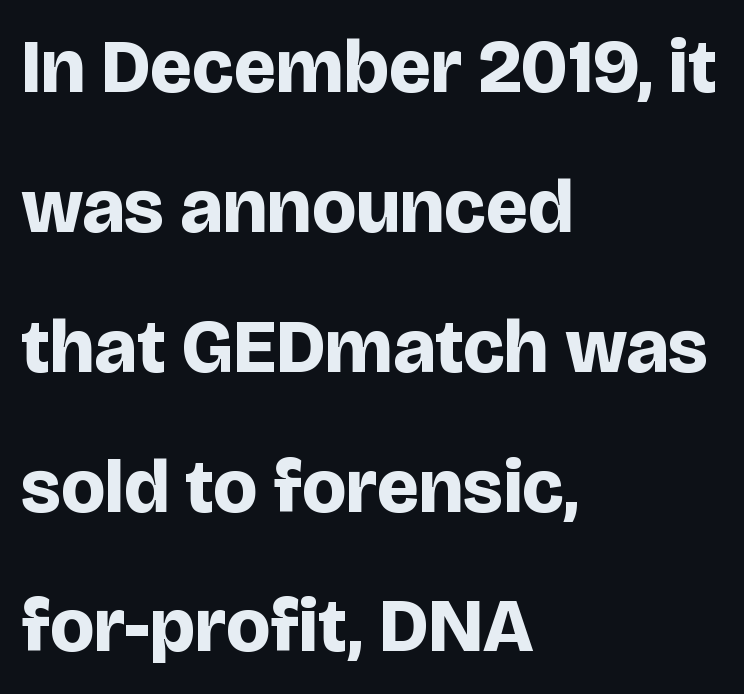
Q: Is the text bold? A: Yes.
Q: Is the text italic (slanted)? A: No, it is upright.
Q: Is the typeface a serif or a sans-serif typeface? A: Sans-serif.
Q: Is the text underlined? A: No.
Q: How is the paragraph aligned? A: Left-aligned.
Q: Is the spacing between letters normal or unusually wide? A: Normal.
Q: Width (condensed, normal, or wide)? A: Normal.
Q: Stroke contrast? A: Low.
Q: x-height? A: Large.
Q: Monospaced? A: No.
